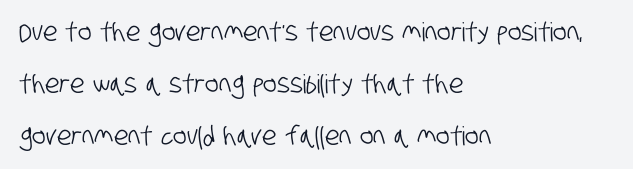
Characters follow at the spacing the type designer built in. This block would shrink considerably if given ordinary leading; it's expanded now. Letters rest on an invisible, unmarked baseline. Each line starts at the same left margin while the right side varies.
